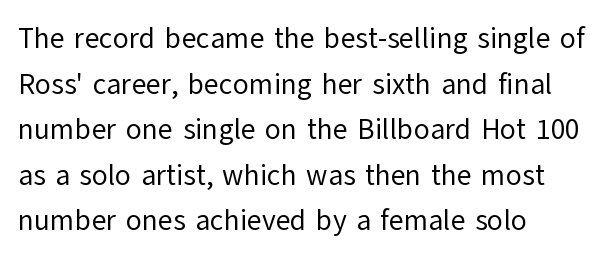
Q: Is the text bold? A: No.
Q: Is the text italic (slanted)? A: No, it is upright.
Q: Is the typeface a serif or a sans-serif typeface? A: Sans-serif.
Q: Is the text underlined? A: No.
Q: How is the paragraph aligned? A: Left-aligned.
Q: Is the spacing between letters normal or unusually wide? A: Normal.
Q: Is the spacing between lines tight, normal or loose? A: Normal.
Q: Width (condensed, normal, or wide)? A: Normal.
Q: Stroke contrast? A: Low.
Q: x-height? A: Medium.
Q: Monospaced? A: No.
